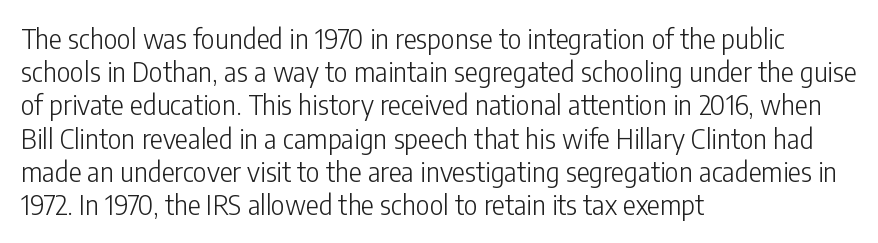
Q: Is the text bold? A: No.
Q: Is the text italic (slanted)? A: No, it is upright.
Q: Is the text underlined? A: No.
Q: How is the paragraph aligned? A: Left-aligned.
Q: Is the spacing between letters normal or unusually wide? A: Normal.
